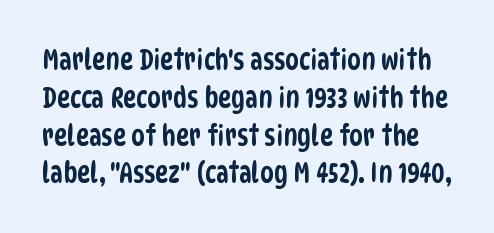
The vertical gap from one line to the next is medium. A typesetter would call this proportional, since set widths differ per character. Clear beneath every line of the passage. Is the letter spacing exaggerated? No — it looks like the ordinary default. You can tell from the bare stems that sans-serif type was used.
